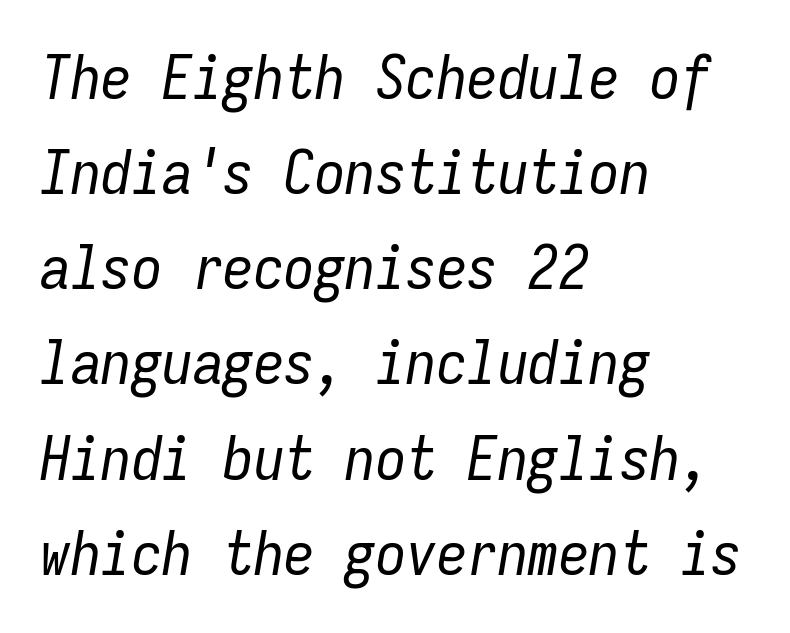
The image shows 61 px regular-weight, condensed type, italic (leaning right), monospaced; set left-aligned, normal line spacing (1.56x), normal letter spacing, not underlined; low stroke contrast and a medium x-height.
